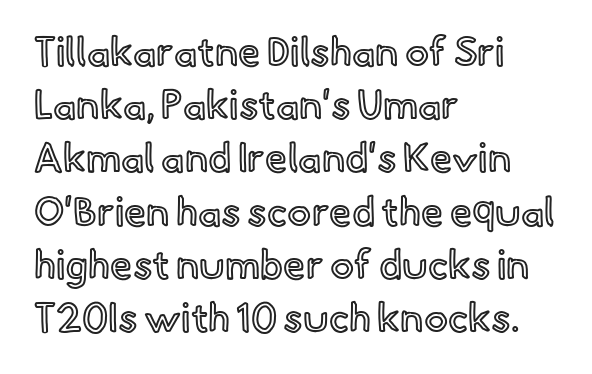
One-word summary of the alignment: left. Italic: no, the glyphs are upright roman. Each row of text sits above clean, open space. Standard letterfit; no display-style spreading of the glyphs.
